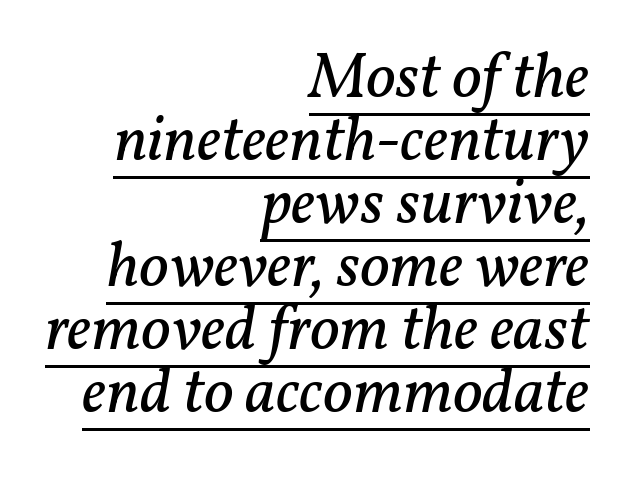
Quick note: underline on. The typesetter chose a ragged-left arrangement here. Stems and bowls with no extra thickness — not bold. Observe the serifs anchoring each vertical stroke in this sample. Horizontal bands of white between lines are thin slivers.
